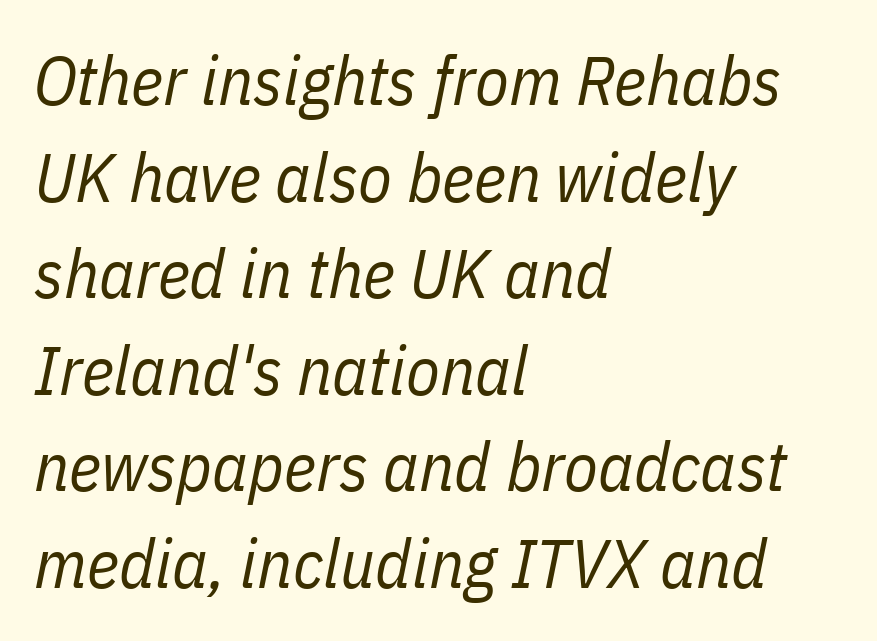
The gaps between neighbouring characters are ordinary and unremarkable. Honestly, the row spacing looks completely unremarkable. Typeset ragged right — the left edge is the straight one. Letters have the restrained weight of plain body copy at most.
